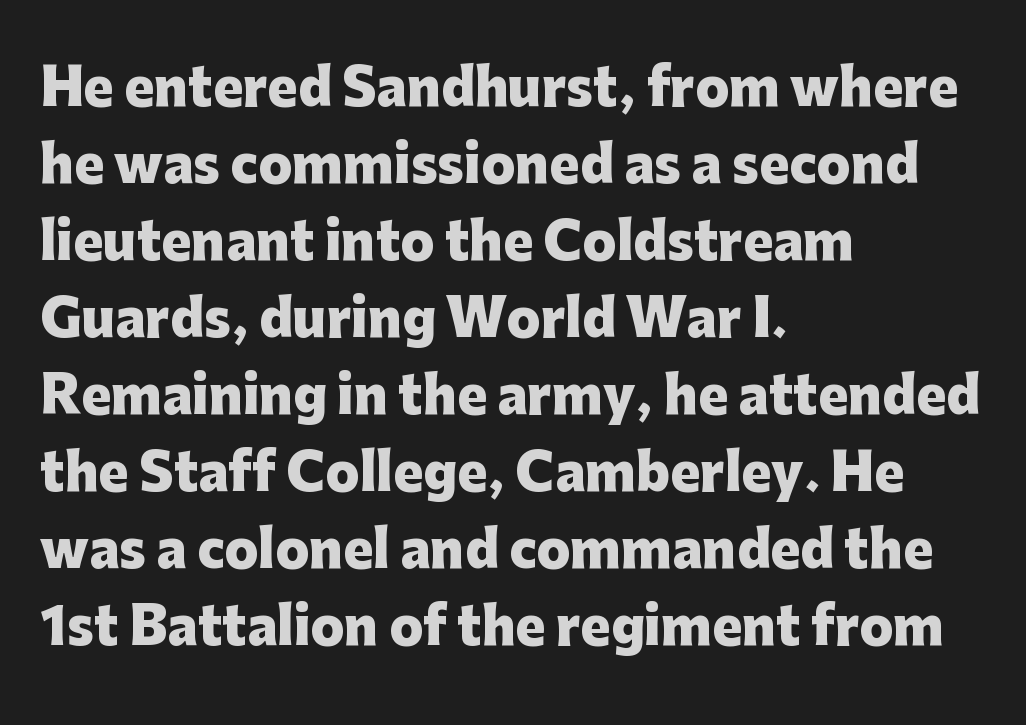
{"serif": "no", "italic": "no", "bold": "yes", "weight": "heavy", "width": "normal", "stroke_contrast": "low", "x_height": "medium", "monospaced": "no", "underline": "no", "align": "left", "line_spacing": "normal", "line_spacing_ratio": 1.54, "letter_spacing": "normal", "letter_spacing_em": 0.0, "glyph_px": 50}
